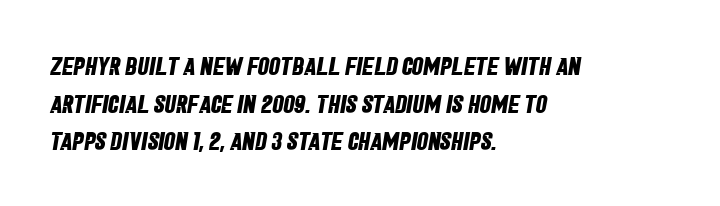
The image shows 25 px bold type; set left-aligned, normal line spacing (1.51x), normal letter spacing, not underlined.
